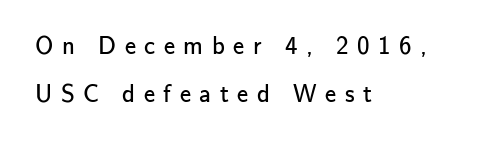
{"italic": "no", "bold": "no", "underline": "no", "align": "left", "line_spacing": "loose", "line_spacing_ratio": 1.93, "letter_spacing": "wide", "letter_spacing_em": 0.34, "glyph_px": 25}
